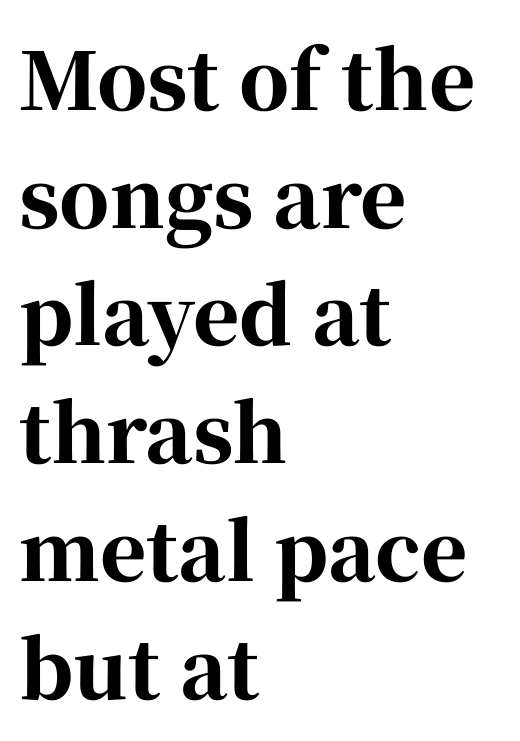
The image shows 79 px bold serif type, upright; set left-aligned, normal line spacing (1.49x), normal letter spacing, not underlined; high stroke contrast and a medium x-height.
